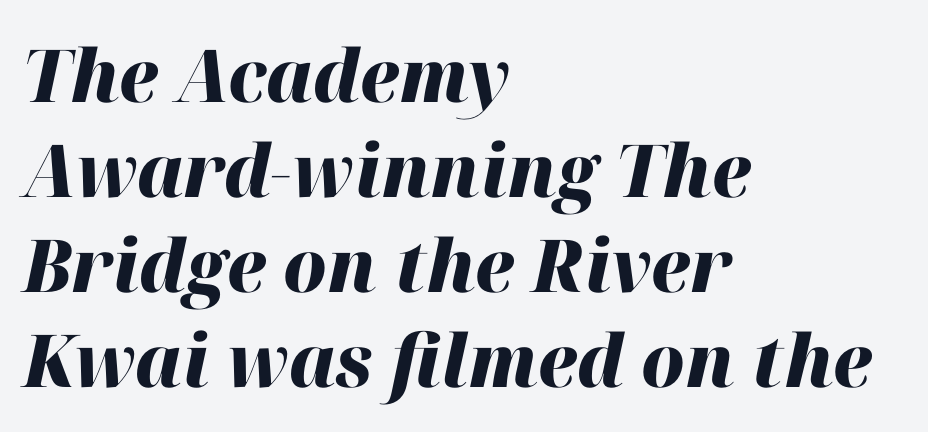
{"italic": "yes", "lean": "right", "slant_degrees": 12, "bold": "yes", "weight": "heavy", "width": "normal", "stroke_contrast": "high", "x_height": "medium", "monospaced": "no", "underline": "no", "align": "left", "line_spacing": "normal", "line_spacing_ratio": 1.3, "letter_spacing": "normal", "letter_spacing_em": 0.0, "glyph_px": 73}
